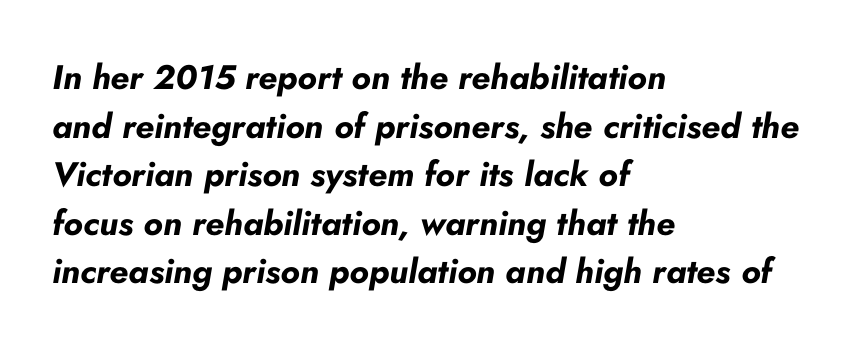
The image shows 34 px bold type, italic (leaning right); set left-aligned, normal line spacing (1.43x), normal letter spacing, not underlined; low stroke contrast and a small x-height.
